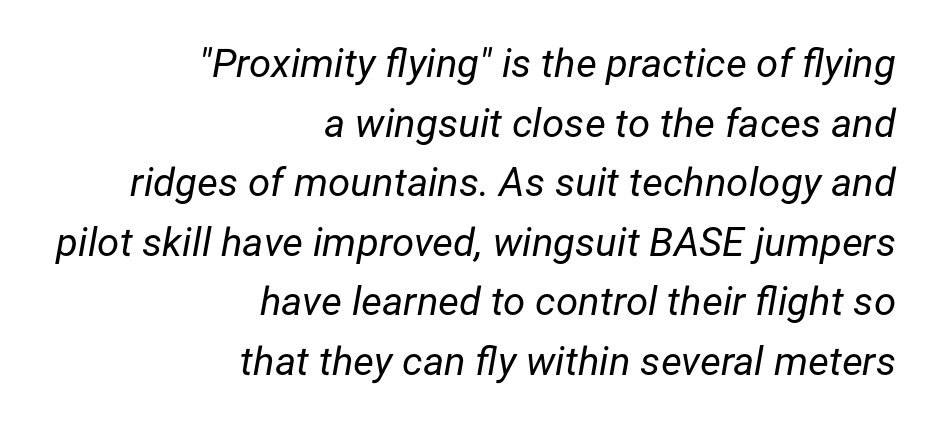
Q: Is the text bold? A: No.
Q: Is the text italic (slanted)? A: Yes, it leans right by about 12 degrees.
Q: Is the text underlined? A: No.
Q: How is the paragraph aligned? A: Right-aligned.
Q: Is the spacing between letters normal or unusually wide? A: Normal.
Q: Is the spacing between lines tight, normal or loose? A: Normal.
Q: Width (condensed, normal, or wide)? A: Normal.
Q: Stroke contrast? A: Low.
Q: x-height? A: Medium.
Q: Monospaced? A: No.
